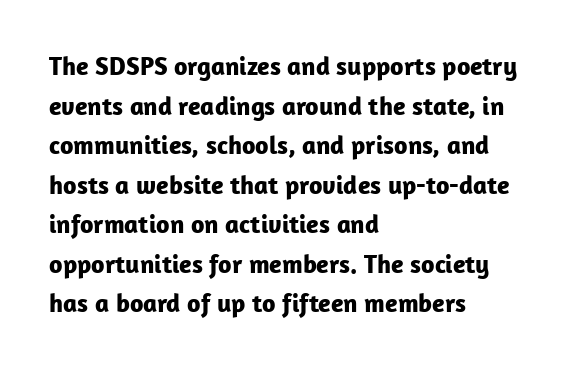
The image shows 26 px bold type, upright; set left-aligned, normal line spacing (1.52x), normal letter spacing, not underlined.
